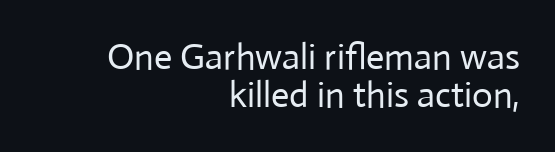
Q: Is the text bold? A: No.
Q: Is the text italic (slanted)? A: No, it is upright.
Q: Is the typeface a serif or a sans-serif typeface? A: Sans-serif.
Q: Is the text underlined? A: No.
Q: How is the paragraph aligned? A: Right-aligned.
Q: Is the spacing between letters normal or unusually wide? A: Normal.
Q: Is the spacing between lines tight, normal or loose? A: Tight.
Q: Width (condensed, normal, or wide)? A: Normal.
Q: Stroke contrast? A: Low.
Q: x-height? A: Medium.
Q: Monospaced? A: No.
